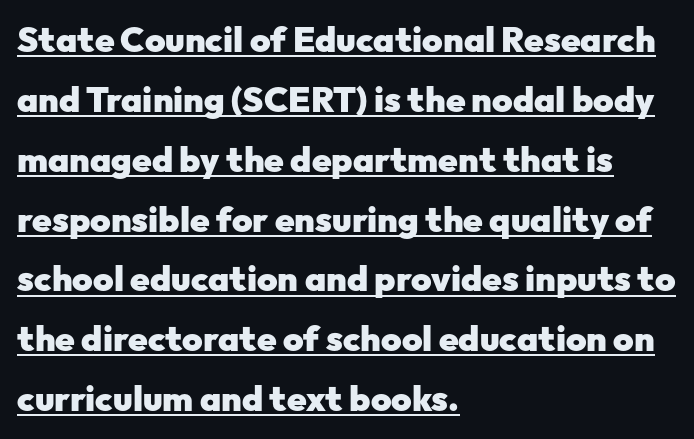
The image shows 35 px heavy sans-serif type, upright; set left-aligned, line spacing 1.71x, normal letter spacing, underlined; low stroke contrast and a medium x-height.
